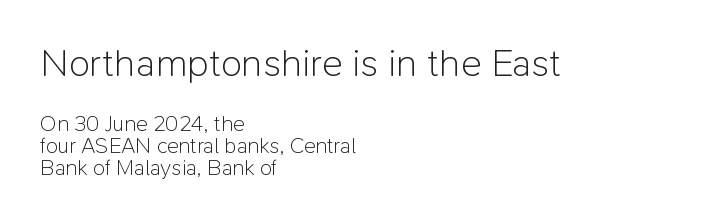
The image shows 39 px light sans-serif type, upright; set left-aligned, tight line spacing (1.0x), normal letter spacing, not underlined; the first (top) block is 1.77x larger; low stroke contrast and a medium x-height.
